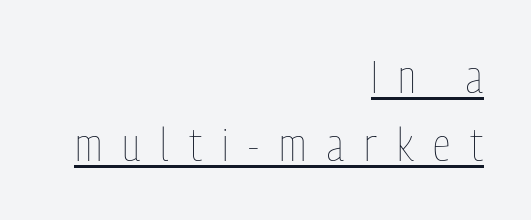
{"italic": "no", "bold": "no", "weight": "thin", "width": "condensed", "stroke_contrast": "low", "x_height": "medium", "monospaced": "no", "underline": "yes", "align": "right", "line_spacing": "normal", "line_spacing_ratio": 1.47, "letter_spacing": "wide", "letter_spacing_em": 0.44, "glyph_px": 46}
